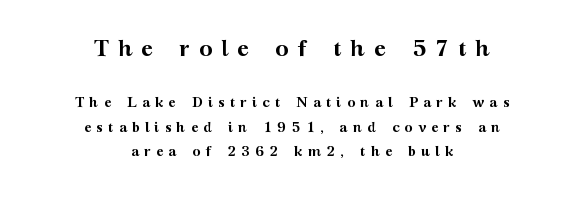
The image shows 23 px bold type, upright; set centered, line spacing 1.74x, unusually wide letter spacing (+0.37 em), not underlined; the first (top) block is 1.64x larger.
